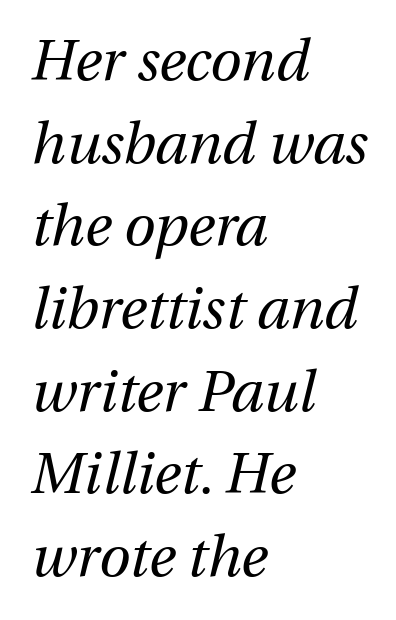
Q: Is the text bold? A: No.
Q: Is the text italic (slanted)? A: Yes, it leans right by about 12 degrees.
Q: Is the text underlined? A: No.
Q: How is the paragraph aligned? A: Left-aligned.
Q: Is the spacing between letters normal or unusually wide? A: Normal.
Q: Is the spacing between lines tight, normal or loose? A: Normal.
Q: Width (condensed, normal, or wide)? A: Normal.
Q: Stroke contrast? A: Medium.
Q: x-height? A: Medium.
Q: Monospaced? A: No.
